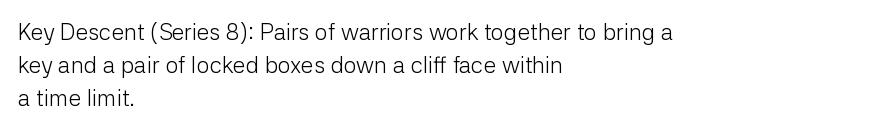
{"italic": "no", "bold": "no", "underline": "no", "align": "left", "line_spacing": "normal", "line_spacing_ratio": 1.43, "letter_spacing": "normal", "letter_spacing_em": 0.0, "glyph_px": 23}
